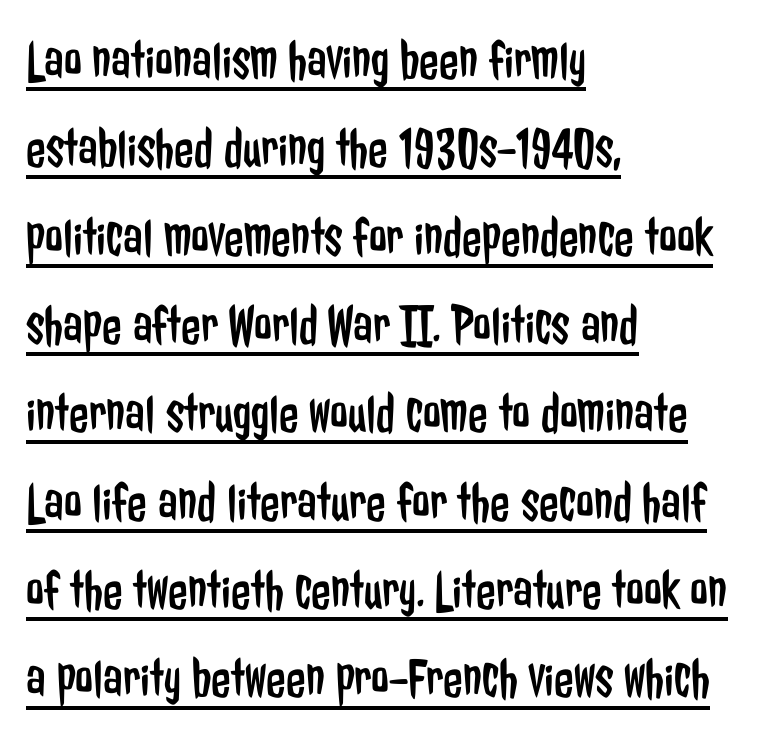
This is sans-serif lettering, the kind often seen on screens and signage. Does the leading feel generous? No, just average. These lines are set flush left with a ragged right edge. Characters remain perfectly vertical along every line. Think of a printed novel: that variable character pitch is what you see here.
